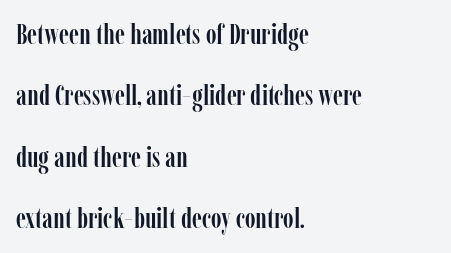
Q: Is the text italic (slanted)? A: No, it is upright.
Q: Is the typeface a serif or a sans-serif typeface? A: Serif.
Q: Is the text underlined? A: No.
Q: How is the paragraph aligned? A: Left-aligned.
Q: Is the spacing between letters normal or unusually wide? A: Normal.
Q: Is the spacing between lines tight, normal or loose? A: Loose.
Q: Width (condensed, normal, or wide)? A: Condensed.
Q: Stroke contrast? A: Low.
Q: x-height? A: Medium.
Q: Monospaced? A: No.
